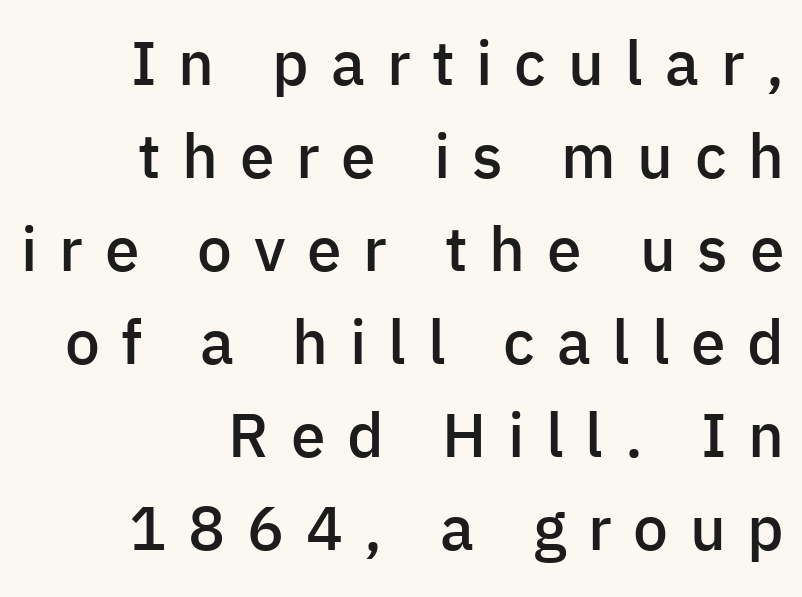
Only glyphs here, with clear space below each row. Observe the absence of serifs on each vertical stroke in this sample. Honestly, the letter spacing is so wide it's the main thing you notice. Every stem runs plumb, perpendicular to the baseline. Slightly chunky letters — semibold, I'd say, not full bold.
